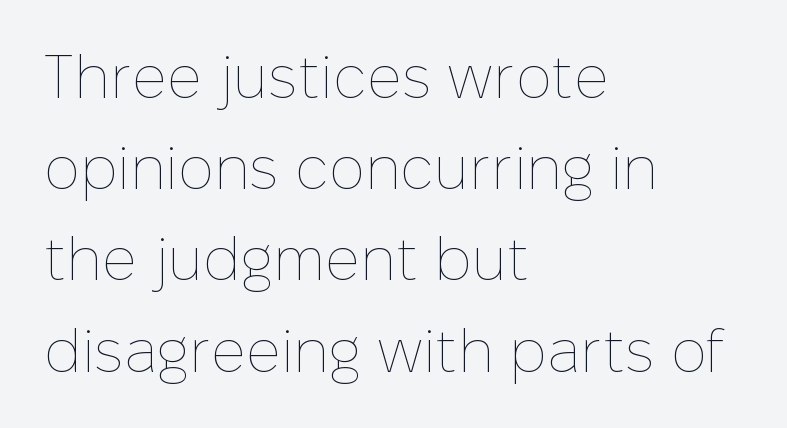
Q: Is the text bold? A: No.
Q: Is the text italic (slanted)? A: No, it is upright.
Q: Is the text underlined? A: No.
Q: How is the paragraph aligned? A: Left-aligned.
Q: Is the spacing between letters normal or unusually wide? A: Normal.
Q: Is the spacing between lines tight, normal or loose? A: Normal.
Q: Width (condensed, normal, or wide)? A: Normal.
Q: Stroke contrast? A: Low.
Q: x-height? A: Medium.
Q: Monospaced? A: No.
